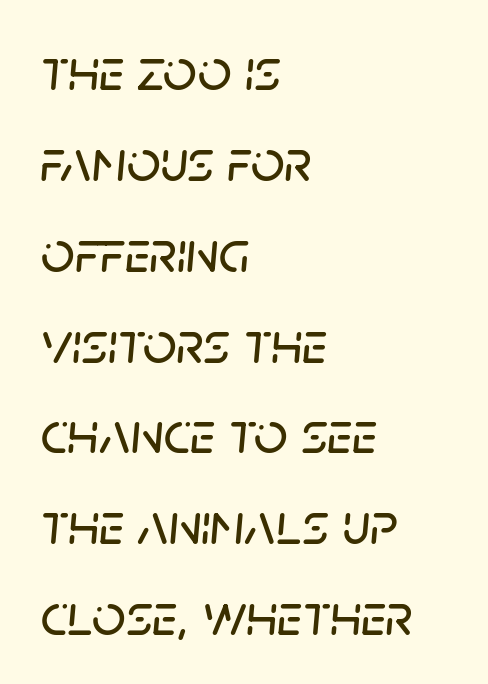
{"italic": "yes", "lean": "right", "slant_degrees": 5, "width": "normal", "stroke_contrast": "low", "x_height": "large", "monospaced": "no", "underline": "no", "align": "left", "line_spacing": "normal", "line_spacing_ratio": 1.54, "letter_spacing": "normal", "letter_spacing_em": 0.0, "glyph_px": 59}
